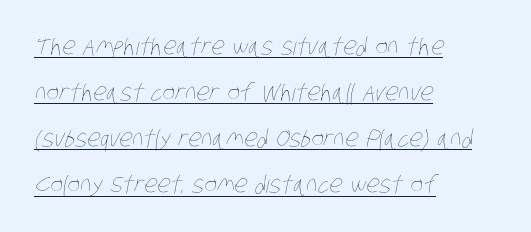
Q: Is the text bold? A: No.
Q: Is the text underlined? A: Yes.
Q: How is the paragraph aligned? A: Left-aligned.
Q: Is the spacing between letters normal or unusually wide? A: Normal.
Q: Is the spacing between lines tight, normal or loose? A: Loose.
